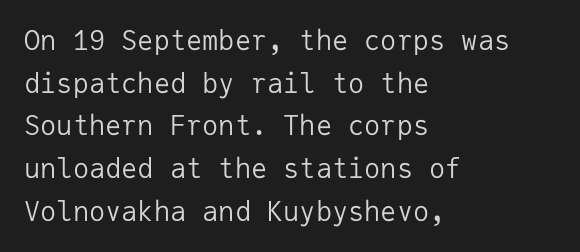
The image shows 27 px text type, upright; set left-aligned, normal line spacing (1.58x), normal letter spacing, not underlined.
